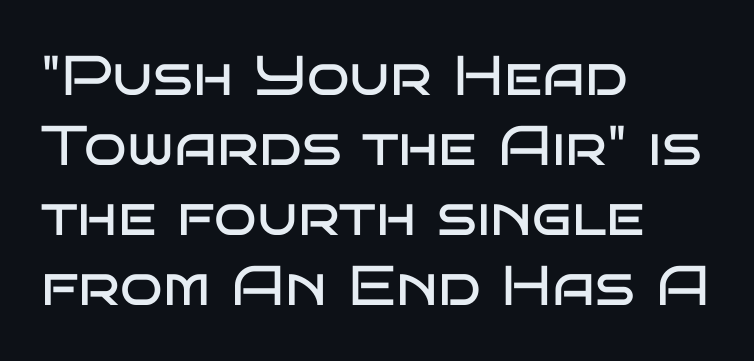
The image shows 56 px regular-weight, wide sans-serif type, upright; set left-aligned, normal line spacing (1.25x), normal letter spacing, not underlined; low stroke contrast and a large x-height.
